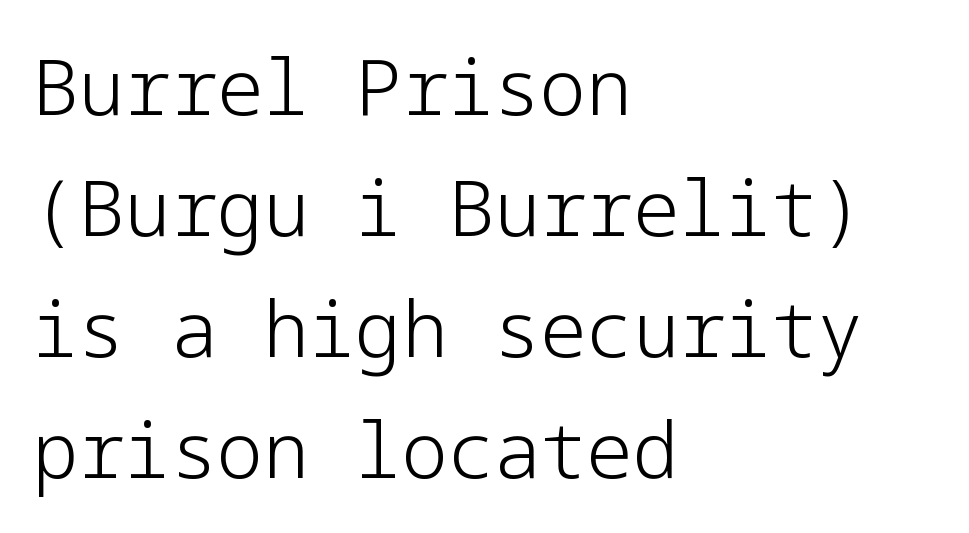
{"serif": "no", "italic": "no", "bold": "no", "weight": "light", "width": "normal", "stroke_contrast": "low", "x_height": "medium", "underline": "no", "align": "left", "line_spacing": "normal", "line_spacing_ratio": 1.57, "letter_spacing": "normal", "letter_spacing_em": 0.0, "glyph_px": 77}
